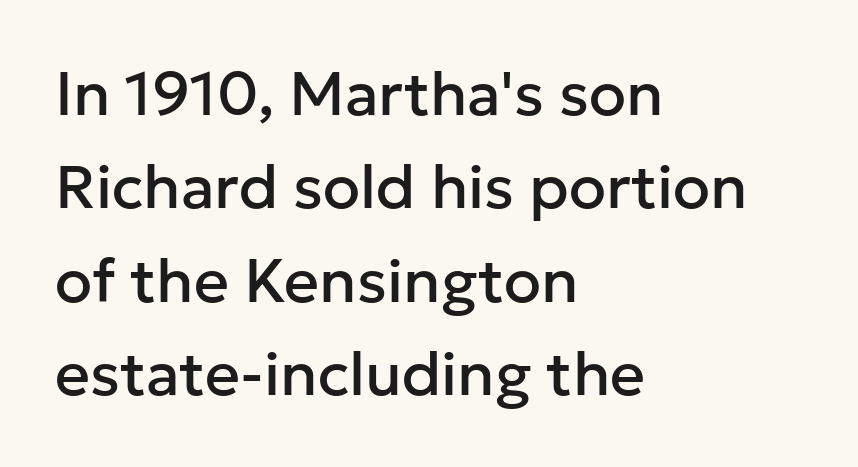
These lines keep a tight, regular rhythm from letter to letter. Does the leading feel generous? No, just average. Observe the absence of serifs on each vertical stroke in this sample. Every row of glyphs begins at an identical x-position on the left. Proportional: the letters do not fall into vertical columns.
